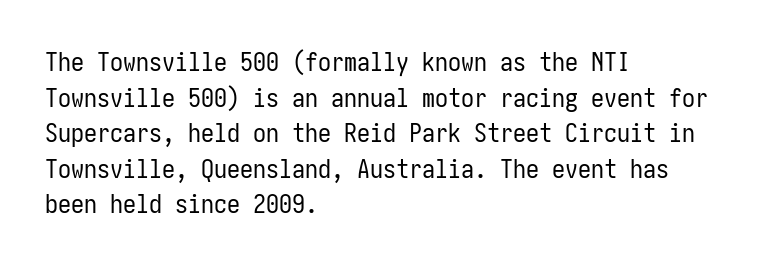
The image shows 26 px text type, upright; set left-aligned, normal line spacing (1.37x), normal letter spacing, not underlined.
